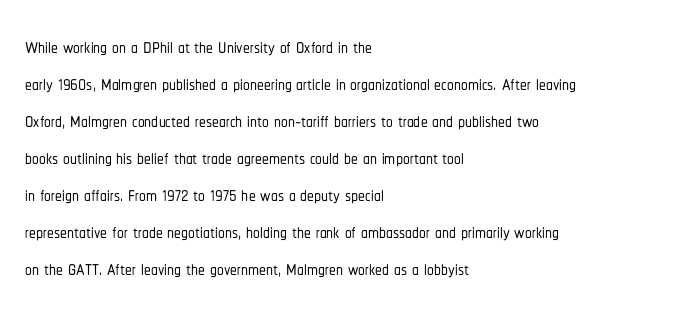
The image shows 27 px text type, upright; set left-aligned, normal line spacing (1.37x), normal letter spacing, not underlined.
